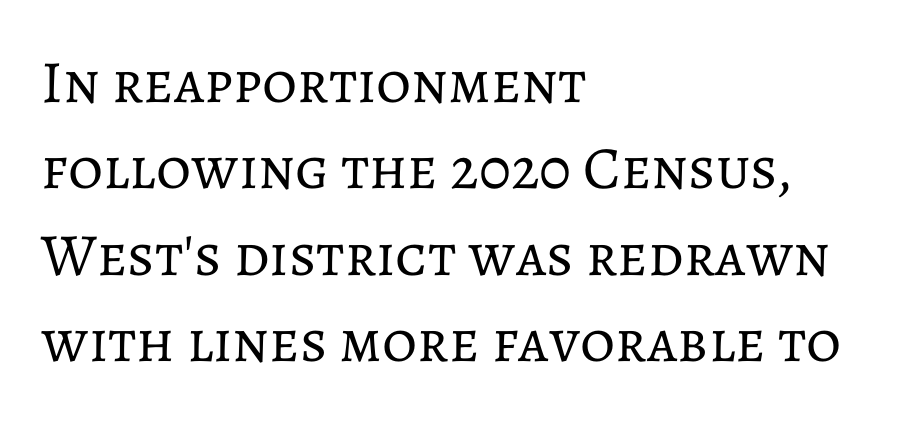
Q: Is the text bold? A: No.
Q: Is the text italic (slanted)? A: No, it is upright.
Q: Is the text underlined? A: No.
Q: How is the paragraph aligned? A: Left-aligned.
Q: Is the spacing between letters normal or unusually wide? A: Normal.
Q: Is the spacing between lines tight, normal or loose? A: Normal.
Q: Width (condensed, normal, or wide)? A: Normal.
Q: Stroke contrast? A: Low.
Q: x-height? A: Medium.
Q: Monospaced? A: No.
